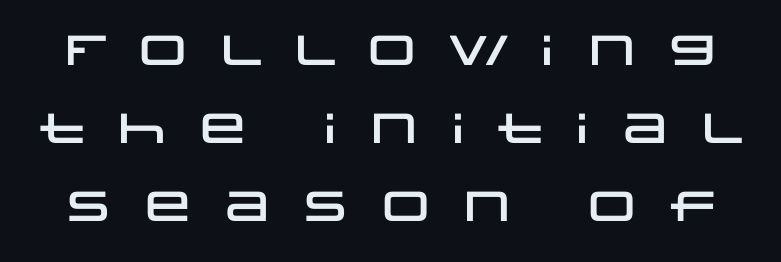
Q: Is the text italic (slanted)? A: No, it is upright.
Q: Is the typeface a serif or a sans-serif typeface? A: Sans-serif.
Q: Is the text underlined? A: No.
Q: Is the spacing between letters normal or unusually wide? A: Unusually wide.
Q: Width (condensed, normal, or wide)? A: Wide.
Q: Stroke contrast? A: Low.
Q: x-height? A: Large.
Q: Monospaced? A: No.
